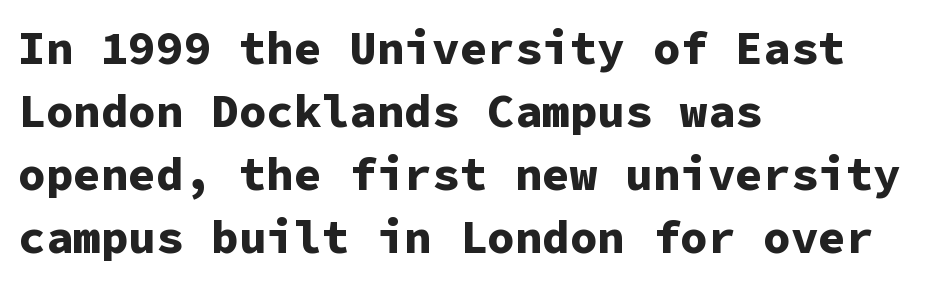
Q: Is the text bold? A: Yes.
Q: Is the text italic (slanted)? A: No, it is upright.
Q: Is the typeface a serif or a sans-serif typeface? A: Sans-serif.
Q: Is the text underlined? A: No.
Q: How is the paragraph aligned? A: Left-aligned.
Q: Is the spacing between letters normal or unusually wide? A: Normal.
Q: Is the spacing between lines tight, normal or loose? A: Normal.
Q: Width (condensed, normal, or wide)? A: Normal.
Q: Stroke contrast? A: Low.
Q: x-height? A: Medium.
Q: Monospaced? A: Yes.
